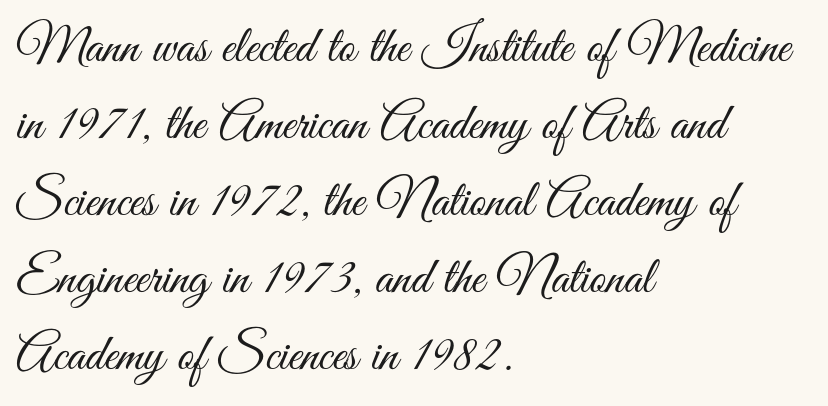
The vertical gap from one line to the next is medium. The rendering shows plain stroke endings on the letterforms — a sans-serif design. The passage shown is not underscored anywhere. The letterforms sit at book weight or below. The face used here is proportionally spaced, like ordinary book or web type.
